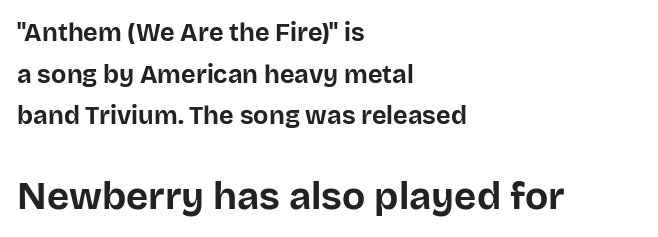
{"serif": "no", "italic": "no", "bold": "yes", "weight": "bold", "width": "normal", "stroke_contrast": "low", "x_height": "large", "monospaced": "no", "underline": "no", "align": "left", "line_spacing": "normal", "line_spacing_ratio": 1.67, "letter_spacing": "normal", "letter_spacing_em": 0.0, "larger_block": "second", "size_ratio": 1.52, "glyph_px": 38}
